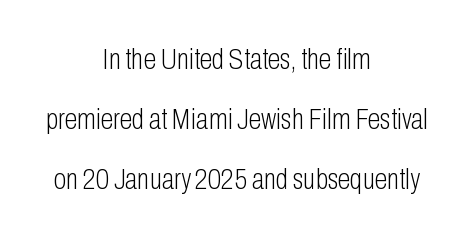
Check under the words: just untouched page. This block would shrink considerably if given ordinary leading; it's expanded now. The tracking reads as untouched default to a designer's eye. The type sits square on the baseline with zero lean.
